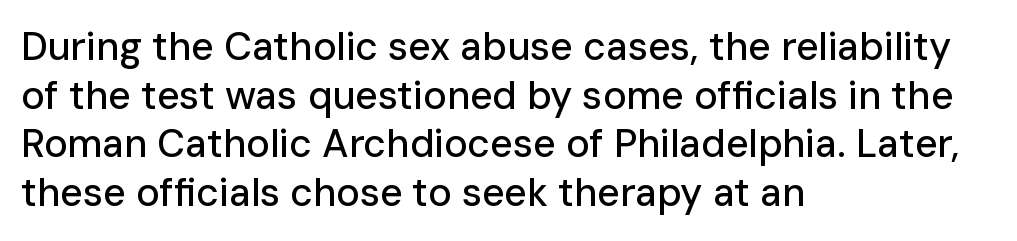
Q: Is the text italic (slanted)? A: No, it is upright.
Q: Is the typeface a serif or a sans-serif typeface? A: Sans-serif.
Q: Is the text underlined? A: No.
Q: How is the paragraph aligned? A: Left-aligned.
Q: Is the spacing between letters normal or unusually wide? A: Normal.
Q: Is the spacing between lines tight, normal or loose? A: Normal.
Q: Width (condensed, normal, or wide)? A: Normal.
Q: Stroke contrast? A: Low.
Q: x-height? A: Medium.
Q: Monospaced? A: No.
